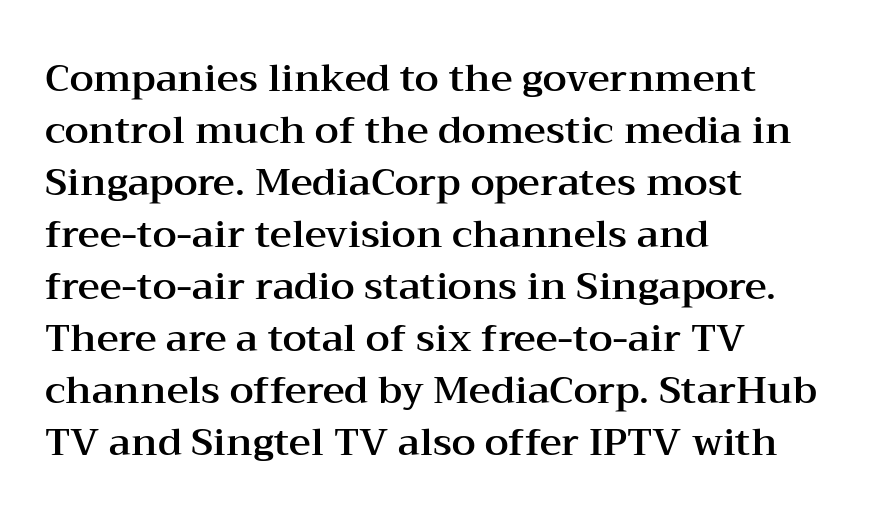
Underline: absent. Old-style or modern, the face here clearly has serifs. Does the leading feel generous? No, just average. Tall strokes in this sample are plumb rather than angled. Spacing verdict: proportional, widths tailored to each character.
